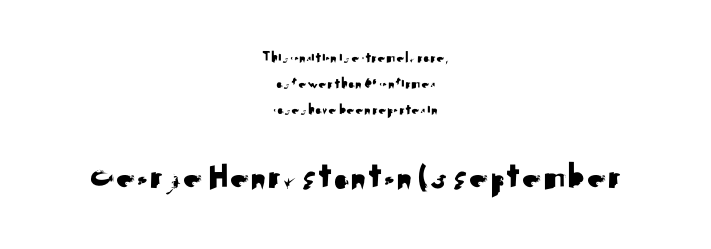
The image shows 39 px sans-serif type, upright; set centered, normal line spacing (1.62x), normal letter spacing, not underlined; the second (bottom) block is 2.44x larger; medium stroke contrast and a small x-height.
